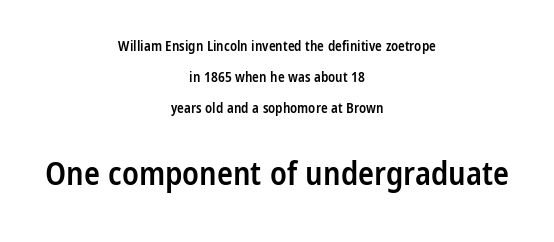
Q: Is the text bold? A: Semi-bold.
Q: Is the text italic (slanted)? A: No, it is upright.
Q: Is the typeface a serif or a sans-serif typeface? A: Sans-serif.
Q: Is the text underlined? A: No.
Q: How is the paragraph aligned? A: Centered.
Q: Is the spacing between letters normal or unusually wide? A: Normal.
Q: Is the spacing between lines tight, normal or loose? A: Loose.
Q: Which block of text is set in a larger size, the first (top) or the second (bottom)? A: The second (bottom) one.
Q: Width (condensed, normal, or wide)? A: Condensed.
Q: Stroke contrast? A: Low.
Q: x-height? A: Medium.
Q: Monospaced? A: No.
